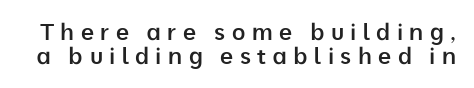
{"italic": "no", "bold": "semi", "underline": "no", "line_spacing": "tight", "line_spacing_ratio": 1.03, "letter_spacing": "wide", "letter_spacing_em": 0.28, "glyph_px": 23}
